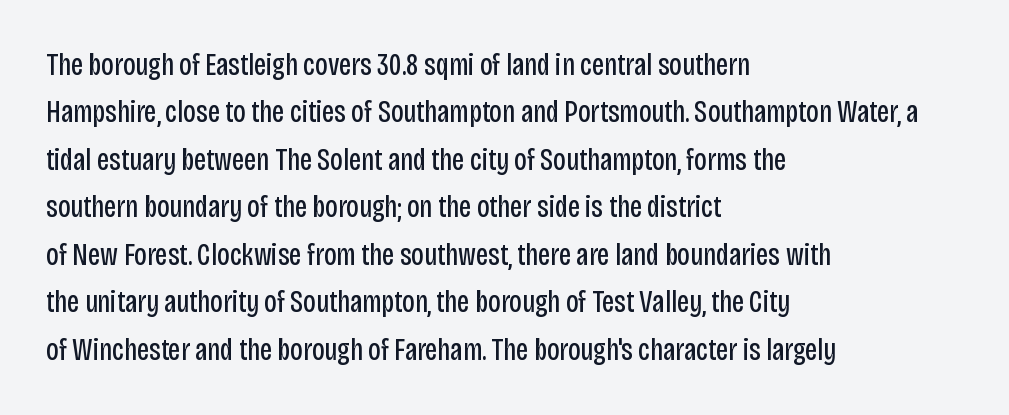
The image shows 31 px regular-weight, condensed sans-serif type, upright; set left-aligned, normal line spacing (1.53x), normal letter spacing, not underlined; low stroke contrast and a large x-height.
